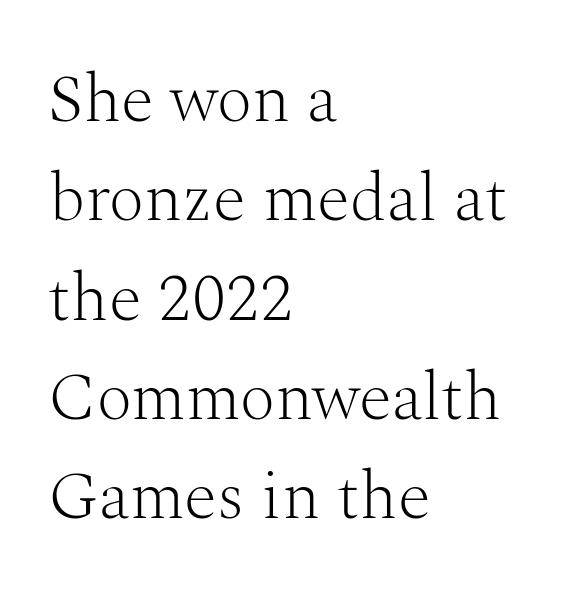
Stems and bowls with no extra thickness — not bold. The type family on display is of the serif kind. The letters advance in unequal steps, a hallmark of proportional type. Does the leading feel generous? No, just average.
